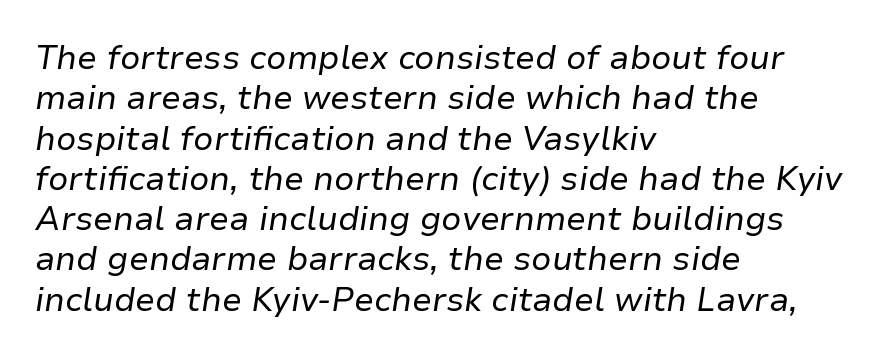
{"italic": "yes", "lean": "right", "slant_degrees": 9, "bold": "no", "weight": "regular", "width": "normal", "stroke_contrast": "low", "x_height": "medium", "monospaced": "no", "underline": "no", "align": "left", "line_spacing_ratio": 1.22, "letter_spacing": "normal", "letter_spacing_em": 0.0, "glyph_px": 33}
